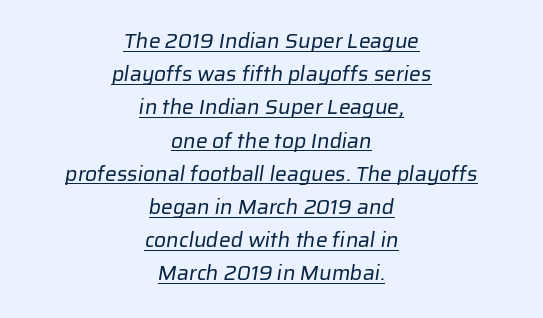
The image shows 21 px text type; set centered, normal line spacing (1.58x), normal letter spacing, underlined.
